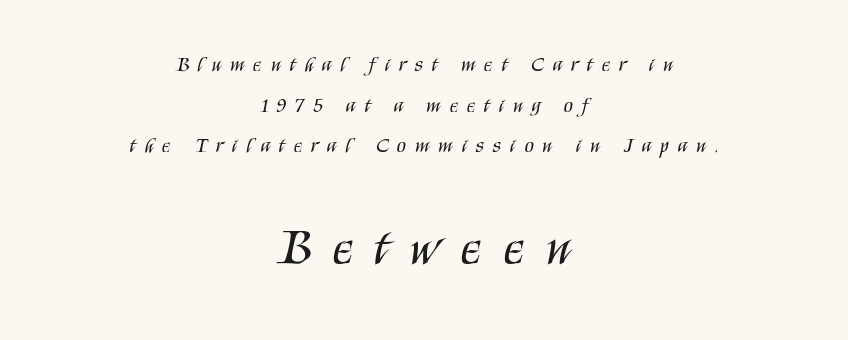
Horizontally, the lines are justified to the midpoint only. Unmarked baselines from the first word to the last. Typesetter's note — lower block bumped up in size, upper block left smaller. No heavy texture on the line: the type isn't bold. The tracking reads as deliberately expanded to a designer's eye.
